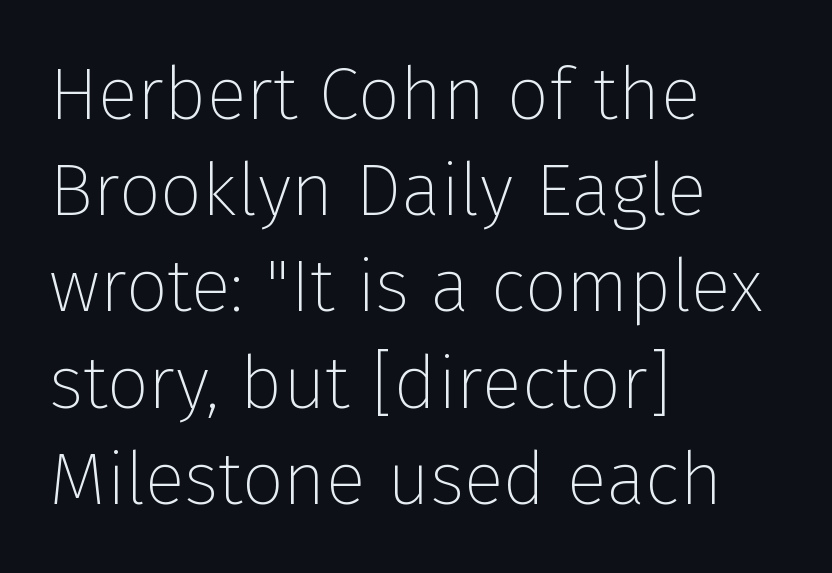
Descenders hang freely into open space. Letter spacing: default. Rows of type keep a routine distance in the vertical direction. Varying glyph widths throughout — classic text-font behaviour. Alignment: flush left. Stem width sits at or under what a default text font uses.
